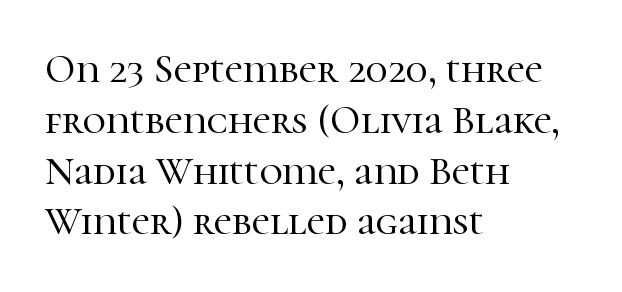
The type is set solid horizontally, with unmodified tracking. This sample uses a serif face. Vertical strokes here are truly vertical. The letters advance in unequal steps, a hallmark of proportional type.
